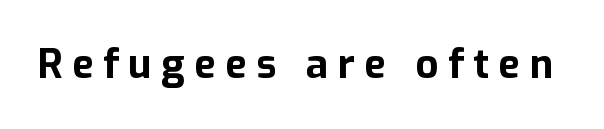
{"serif": "no", "italic": "no", "bold": "yes", "weight": "bold", "width": "normal", "stroke_contrast": "low", "x_height": "medium", "monospaced": "no", "underline": "no", "letter_spacing": "wide", "letter_spacing_em": 0.24, "glyph_px": 40}
